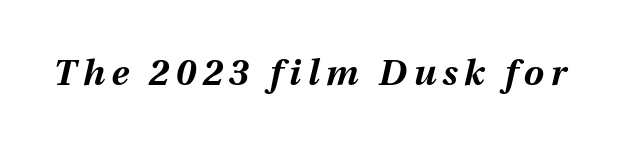
Q: Is the text bold? A: Yes.
Q: Is the text italic (slanted)? A: Yes, it leans right by about 12 degrees.
Q: Is the text underlined? A: No.
Q: Width (condensed, normal, or wide)? A: Normal.
Q: Stroke contrast? A: Medium.
Q: x-height? A: Medium.
Q: Monospaced? A: No.
